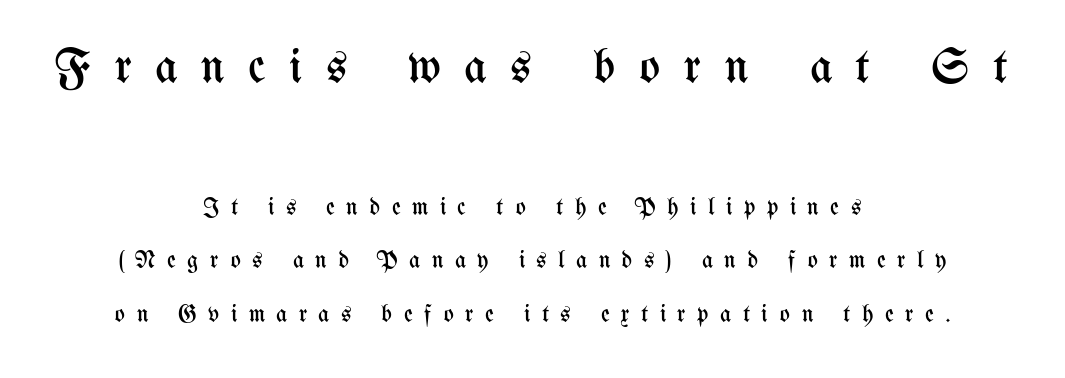
Q: Is the text bold? A: No.
Q: Is the text italic (slanted)? A: No, it is upright.
Q: Is the text underlined? A: No.
Q: How is the paragraph aligned? A: Centered.
Q: Is the spacing between letters normal or unusually wide? A: Unusually wide.
Q: Is the spacing between lines tight, normal or loose? A: Loose.
Q: Which block of text is set in a larger size, the first (top) or the second (bottom)? A: The first (top) one.
Q: Width (condensed, normal, or wide)? A: Condensed.
Q: Stroke contrast? A: Medium.
Q: x-height? A: Medium.
Q: Monospaced? A: No.
